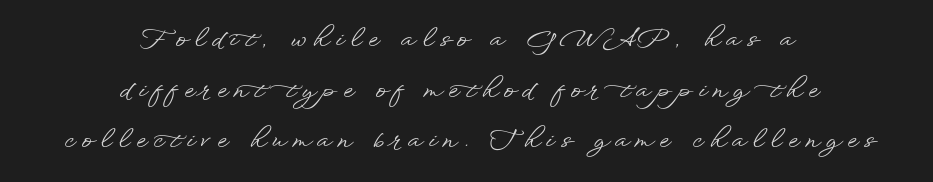
Q: Is the text italic (slanted)? A: Yes.
Q: Is the text underlined? A: No.
Q: How is the paragraph aligned? A: Centered.
Q: Is the spacing between letters normal or unusually wide? A: Unusually wide.
Q: Is the spacing between lines tight, normal or loose? A: Loose.
